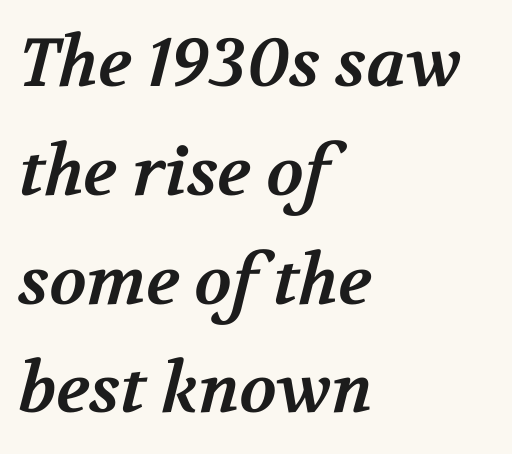
Inter-character spacing is left at the font's built-in metrics. The space between consecutive lines is moderate. Here the designer chose a conventional face with non-uniform glyph widths. A serif font was chosen for this passage. Bold? Absolutely — the strokes are thick and heavy.
